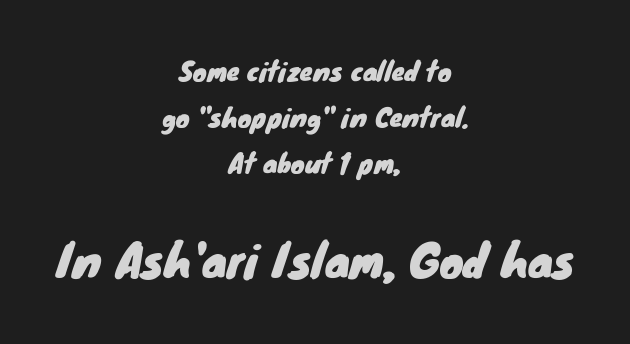
The image shows 45 px sans-serif type; set centered, line spacing 1.77x, normal letter spacing, not underlined; the second (bottom) block is 1.73x larger; low stroke contrast and a small x-height.
